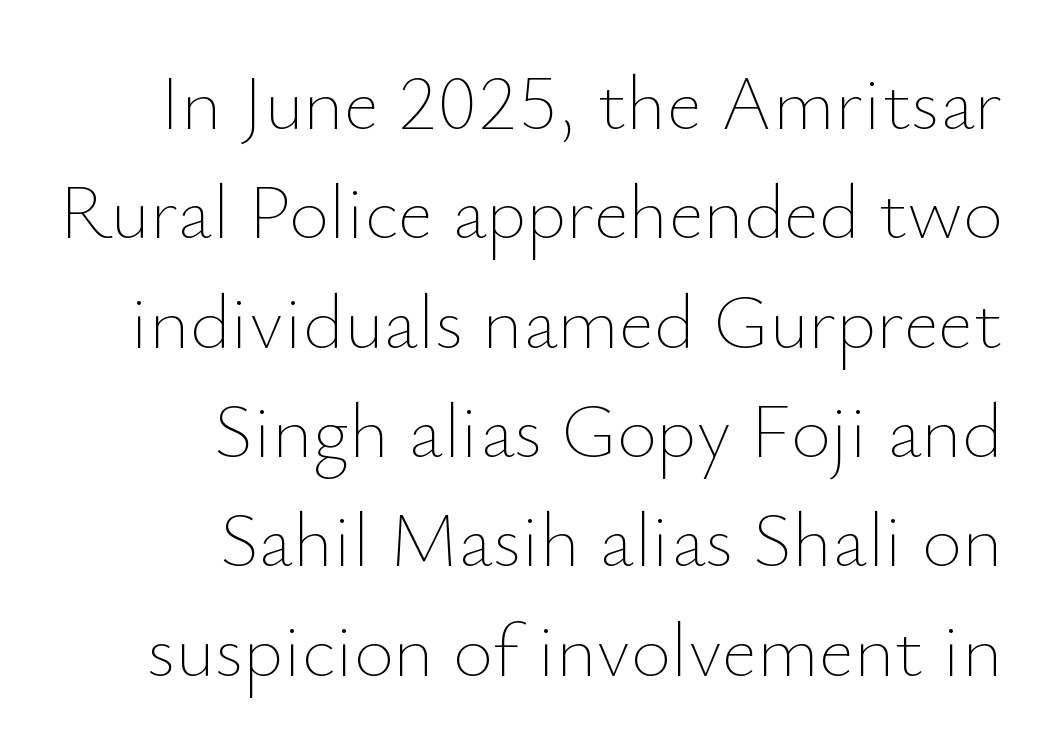
{"italic": "no", "bold": "no", "weight": "thin", "width": "normal", "stroke_contrast": "low", "x_height": "small", "monospaced": "no", "underline": "no", "align": "right", "line_spacing": "normal", "line_spacing_ratio": 1.42, "letter_spacing": "normal", "letter_spacing_em": 0.0, "glyph_px": 77}
